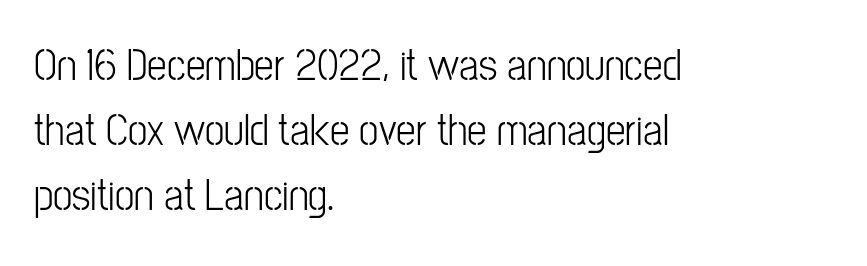
{"serif": "no", "italic": "no", "width": "condensed", "stroke_contrast": "low", "x_height": "medium", "monospaced": "no", "underline": "no", "align": "left", "line_spacing": "normal", "line_spacing_ratio": 1.48, "letter_spacing": "normal", "letter_spacing_em": 0.0, "glyph_px": 44}
